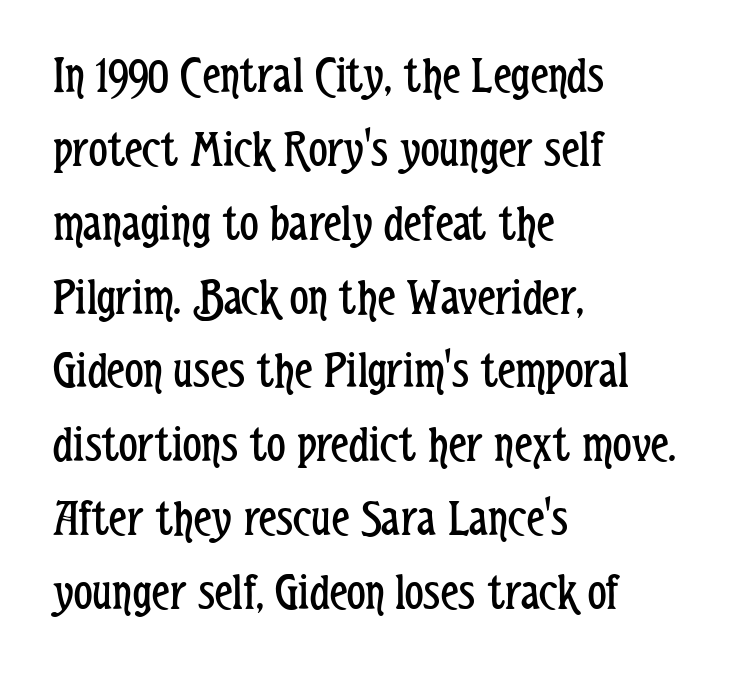
Do the letters lean? They stand straight. Unbolded letterforms with no extra heft. Horizontally, the lines are justified to the leading edge only. Whoever set this chose a conventional vertical rhythm. The type is set solid horizontally, with unmodified tracking. Underlining? Definitely not there.
